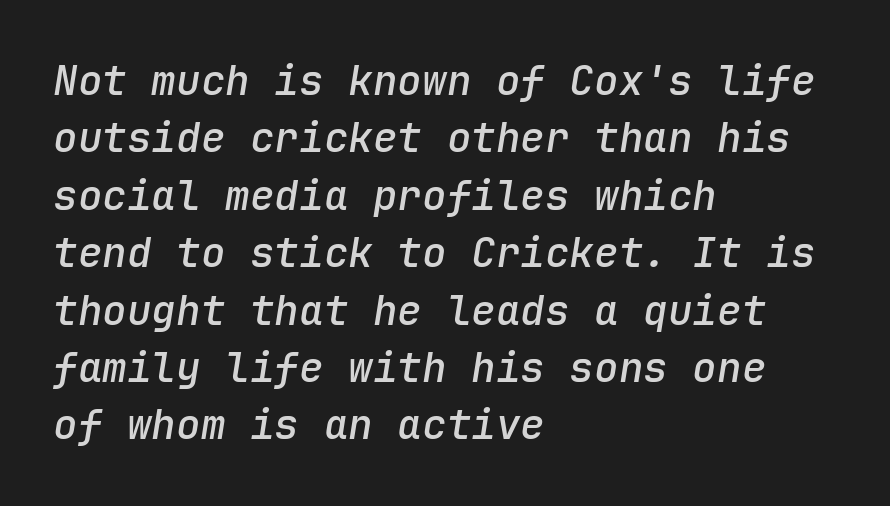
{"italic": "yes", "lean": "right", "slant_degrees": 9, "bold": "semi", "weight": "semibold", "width": "normal", "stroke_contrast": "low", "x_height": "medium", "monospaced": "yes", "underline": "no", "align": "left", "line_spacing": "normal", "line_spacing_ratio": 1.4, "letter_spacing": "normal", "letter_spacing_em": 0.0, "glyph_px": 41}
